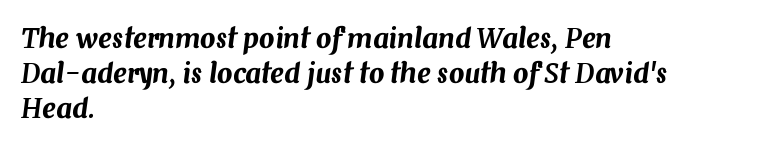
Layout note: lines flush left. Each row of text sits above clean, open space. How would I describe the line gaps? Plain and ordinary. The letters are slanted; this is an italic face. No extra tracking has been applied to these lines.
